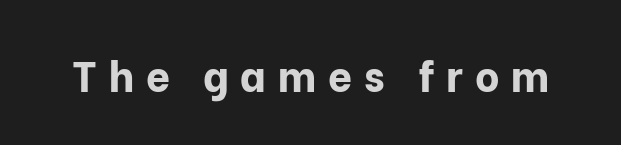
{"serif": "no", "italic": "no", "bold": "yes", "weight": "bold", "width": "normal", "stroke_contrast": "low", "x_height": "medium", "monospaced": "no", "underline": "no", "letter_spacing": "wide", "letter_spacing_em": 0.28, "glyph_px": 42}
